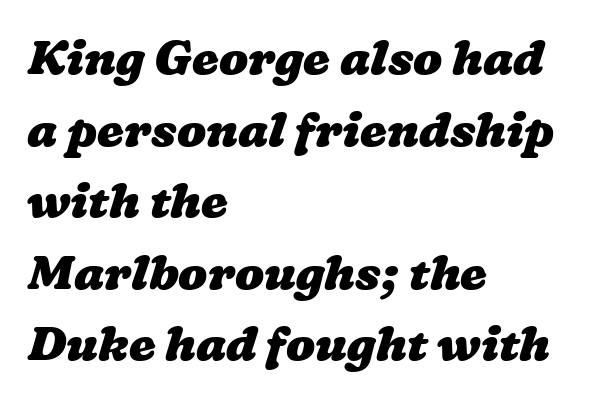
Q: Is the text bold? A: Yes.
Q: Is the text underlined? A: No.
Q: How is the paragraph aligned? A: Left-aligned.
Q: Is the spacing between letters normal or unusually wide? A: Normal.
Q: Is the spacing between lines tight, normal or loose? A: Normal.
Q: Width (condensed, normal, or wide)? A: Wide.
Q: Stroke contrast? A: Low.
Q: x-height? A: Medium.
Q: Monospaced? A: No.
